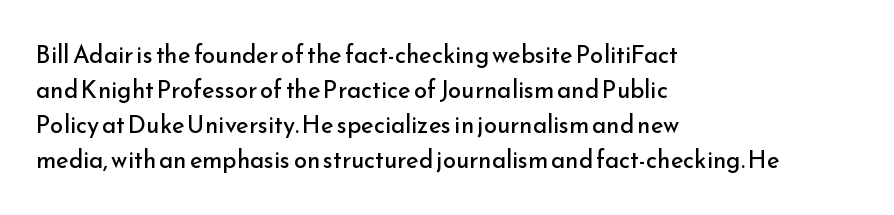
Q: Is the text bold? A: No.
Q: Is the text italic (slanted)? A: No, it is upright.
Q: Is the text underlined? A: No.
Q: How is the paragraph aligned? A: Left-aligned.
Q: Is the spacing between letters normal or unusually wide? A: Normal.
Q: Is the spacing between lines tight, normal or loose? A: Normal.
